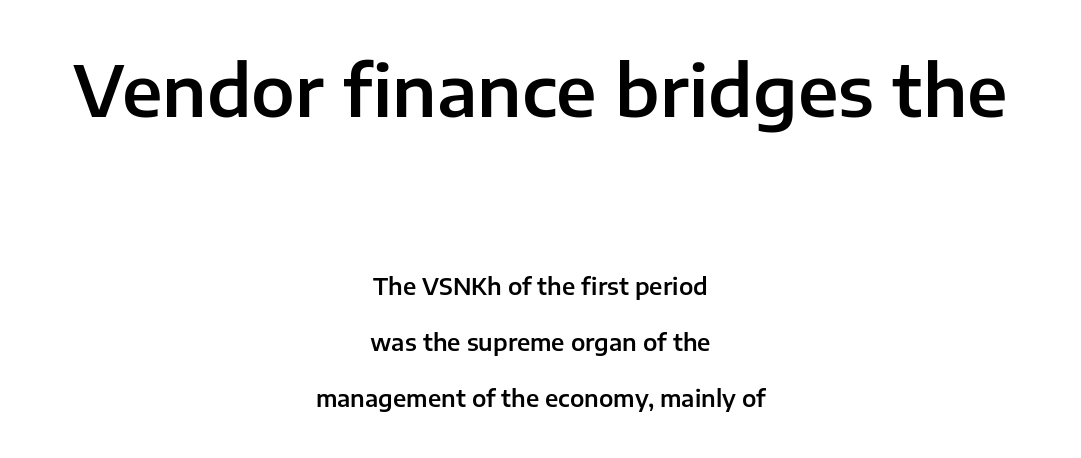
No word sits above an underline. You could fit nearly another row in the gap between these rows. You could not count columns in this text — the font is proportionally spaced. Does the bottom block carry the larger type? No, the top block does.
